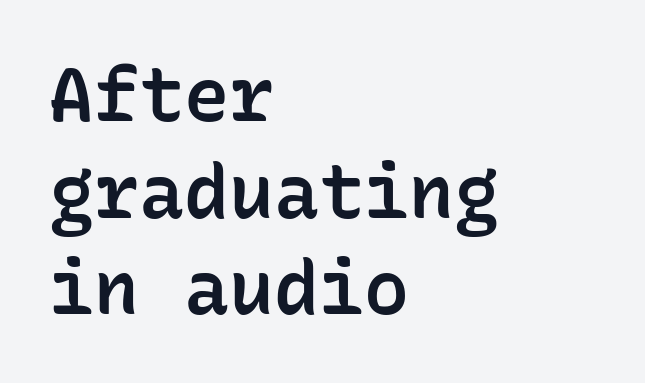
Q: Is the text bold? A: Semi-bold.
Q: Is the text italic (slanted)? A: No, it is upright.
Q: Is the typeface a serif or a sans-serif typeface? A: Sans-serif.
Q: Is the text underlined? A: No.
Q: How is the paragraph aligned? A: Left-aligned.
Q: Is the spacing between letters normal or unusually wide? A: Normal.
Q: Is the spacing between lines tight, normal or loose? A: Normal.
Q: Width (condensed, normal, or wide)? A: Normal.
Q: Stroke contrast? A: Low.
Q: x-height? A: Medium.
Q: Monospaced? A: Yes.
